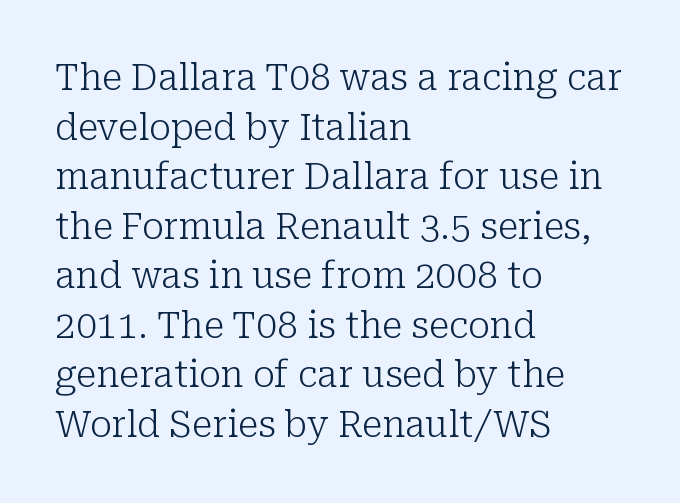
The image shows 37 px light serif type, upright; set left-aligned, normal line spacing (1.34x), normal letter spacing, not underlined; low stroke contrast and a medium x-height.
